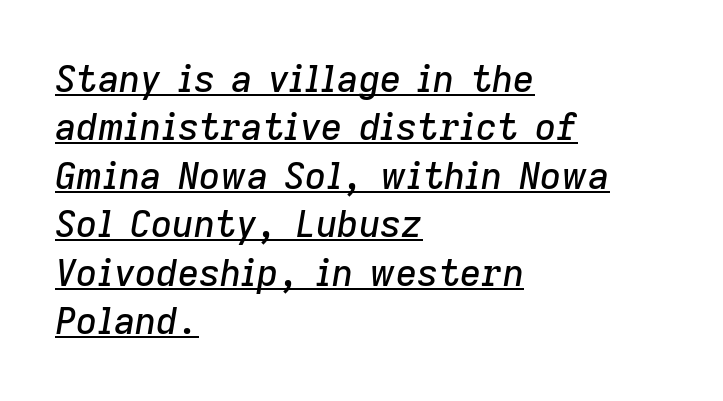
The lines in this sample share a left origin and differ only in where they stop. Leading: standard. The lettering tilts uniformly, giving the passage an italic look. Glance below the letters and you will spot a drawn line. Students, note that the glyphs here touch the page at normal intervals. The passage shown is typed in a proportional face where columns would drift.
